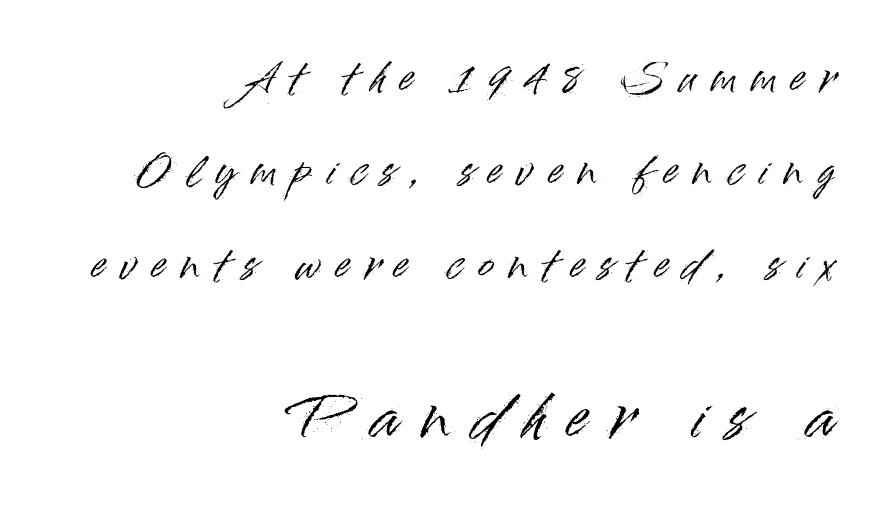
Q: Is the text italic (slanted)? A: Yes.
Q: Is the typeface a serif or a sans-serif typeface? A: Sans-serif.
Q: Is the text underlined? A: No.
Q: How is the paragraph aligned? A: Right-aligned.
Q: Is the spacing between letters normal or unusually wide? A: Unusually wide.
Q: Is the spacing between lines tight, normal or loose? A: Loose.
Q: Which block of text is set in a larger size, the first (top) or the second (bottom)? A: The second (bottom) one.
Q: Width (condensed, normal, or wide)? A: Normal.
Q: Stroke contrast? A: High.
Q: x-height? A: Small.
Q: Monospaced? A: No.
